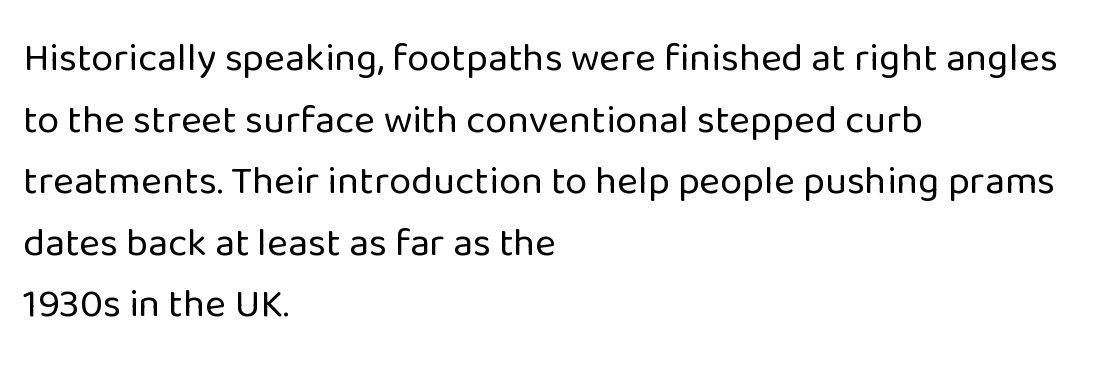
Q: Is the text bold? A: No.
Q: Is the text italic (slanted)? A: No, it is upright.
Q: Is the typeface a serif or a sans-serif typeface? A: Sans-serif.
Q: Is the text underlined? A: No.
Q: How is the paragraph aligned? A: Left-aligned.
Q: Is the spacing between letters normal or unusually wide? A: Normal.
Q: Is the spacing between lines tight, normal or loose? A: Normal.
Q: Width (condensed, normal, or wide)? A: Normal.
Q: Stroke contrast? A: Low.
Q: x-height? A: Medium.
Q: Monospaced? A: No.
